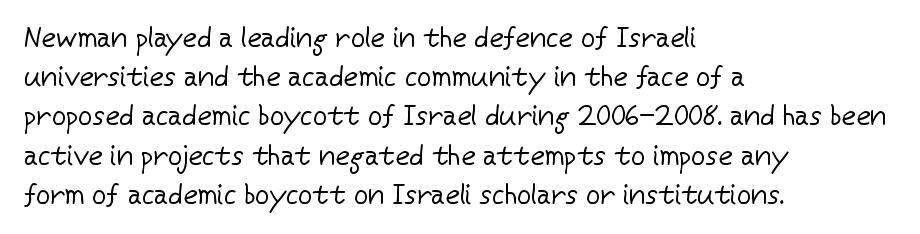
Q: Is the text bold? A: No.
Q: Is the text italic (slanted)? A: No, it is upright.
Q: Is the typeface a serif or a sans-serif typeface? A: Sans-serif.
Q: Is the text underlined? A: No.
Q: How is the paragraph aligned? A: Left-aligned.
Q: Is the spacing between letters normal or unusually wide? A: Normal.
Q: Is the spacing between lines tight, normal or loose? A: Normal.
Q: Width (condensed, normal, or wide)? A: Normal.
Q: Stroke contrast? A: Low.
Q: x-height? A: Medium.
Q: Monospaced? A: No.
